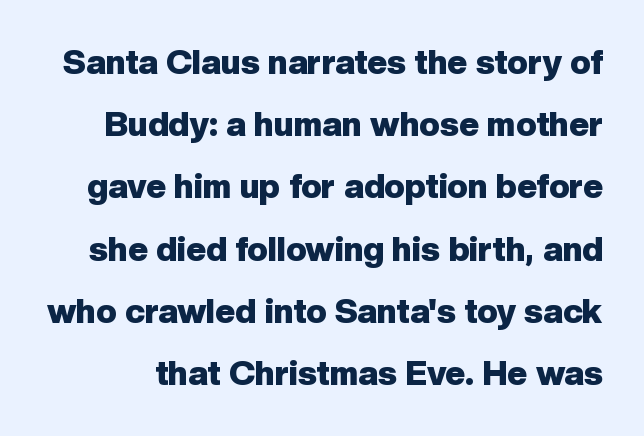
{"serif": "no", "italic": "no", "bold": "yes", "weight": "heavy", "width": "normal", "stroke_contrast": "low", "x_height": "medium", "monospaced": "no", "underline": "no", "line_spacing_ratio": 1.83, "letter_spacing": "normal", "letter_spacing_em": 0.0, "glyph_px": 34}
